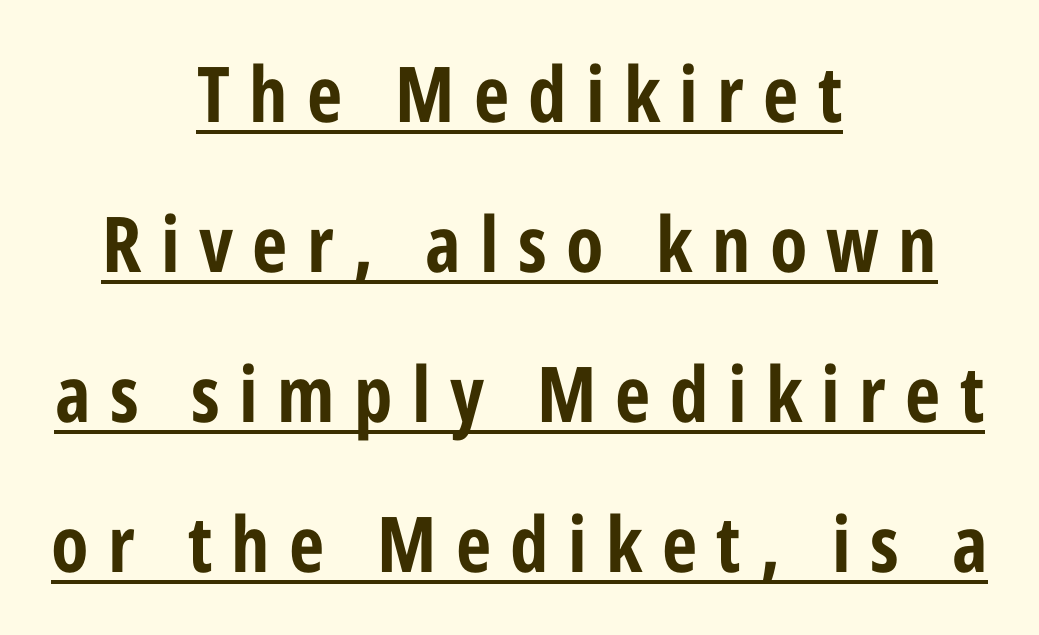
Q: Is the text italic (slanted)? A: No, it is upright.
Q: Is the typeface a serif or a sans-serif typeface? A: Sans-serif.
Q: Is the text underlined? A: Yes.
Q: How is the paragraph aligned? A: Centered.
Q: Is the spacing between letters normal or unusually wide? A: Unusually wide.
Q: Is the spacing between lines tight, normal or loose? A: Loose.
Q: Width (condensed, normal, or wide)? A: Condensed.
Q: Stroke contrast? A: Low.
Q: x-height? A: Medium.
Q: Monospaced? A: No.
